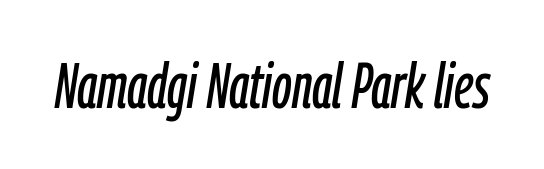
{"italic": "yes", "lean": "right", "slant_degrees": 9, "width": "condensed", "stroke_contrast": "low", "x_height": "medium", "monospaced": "no", "underline": "no", "letter_spacing": "normal", "letter_spacing_em": 0.0, "glyph_px": 64}
